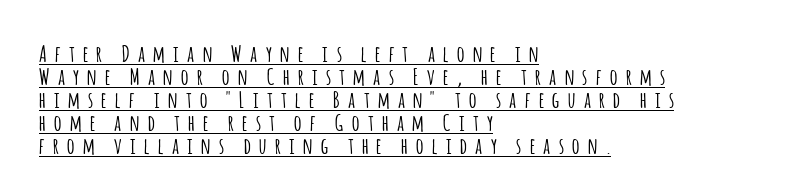
The image shows 23 px text type, upright; set left-aligned, tight line spacing (1.0x), unusually wide letter spacing (+0.37 em), underlined.
